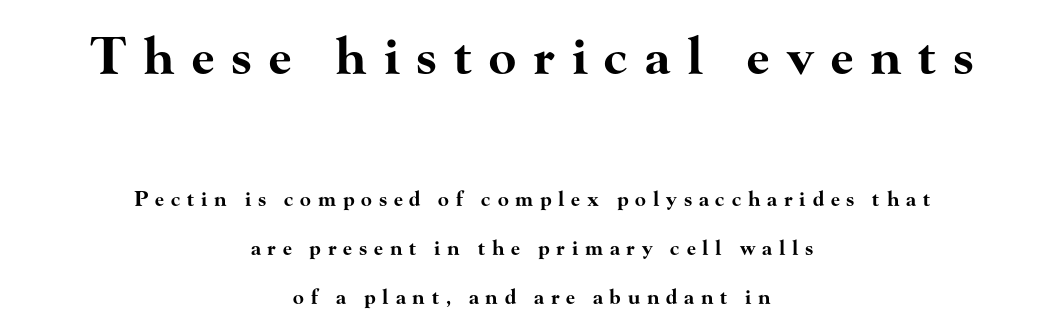
Horizontally, the lines are justified to the midpoint only. Reading down the column, the eye jumps a long way to each next line. The glyphs are unaccompanied by any horizontal stroke below them. Heavy, bold letterforms. These lines are rendered in a variable-pitch font.
